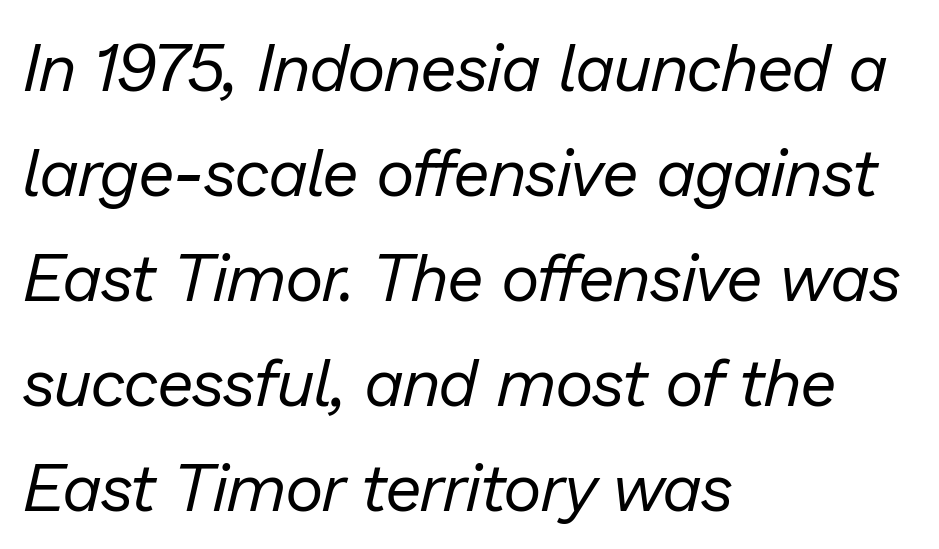
Q: Is the text bold? A: No.
Q: Is the text italic (slanted)? A: Yes, it leans right by about 13 degrees.
Q: Is the text underlined? A: No.
Q: How is the paragraph aligned? A: Left-aligned.
Q: Is the spacing between letters normal or unusually wide? A: Normal.
Q: Is the spacing between lines tight, normal or loose? A: Normal.
Q: Width (condensed, normal, or wide)? A: Normal.
Q: Stroke contrast? A: Low.
Q: x-height? A: Medium.
Q: Monospaced? A: No.
